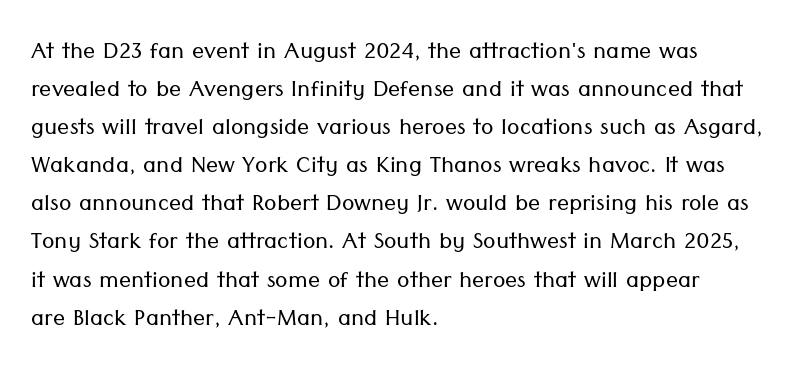
Q: Is the text bold? A: No.
Q: Is the text italic (slanted)? A: No, it is upright.
Q: Is the typeface a serif or a sans-serif typeface? A: Sans-serif.
Q: Is the text underlined? A: No.
Q: How is the paragraph aligned? A: Left-aligned.
Q: Is the spacing between letters normal or unusually wide? A: Normal.
Q: Is the spacing between lines tight, normal or loose? A: Normal.
Q: Width (condensed, normal, or wide)? A: Normal.
Q: Stroke contrast? A: Low.
Q: x-height? A: Medium.
Q: Monospaced? A: No.
